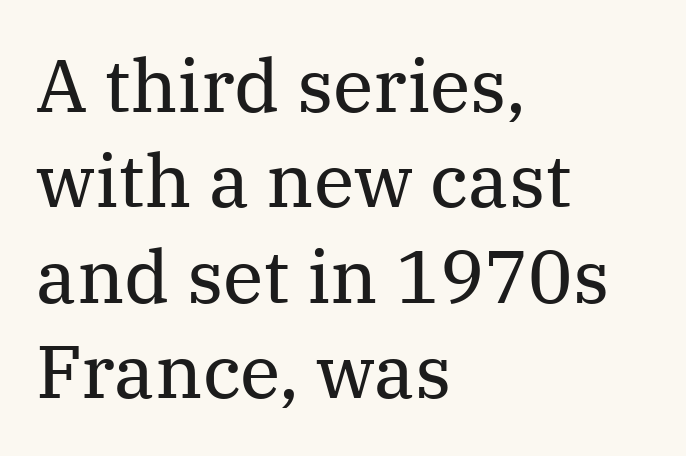
Q: Is the text bold? A: No.
Q: Is the text italic (slanted)? A: No, it is upright.
Q: Is the typeface a serif or a sans-serif typeface? A: Serif.
Q: Is the text underlined? A: No.
Q: How is the paragraph aligned? A: Left-aligned.
Q: Is the spacing between letters normal or unusually wide? A: Normal.
Q: Is the spacing between lines tight, normal or loose? A: Normal.
Q: Width (condensed, normal, or wide)? A: Normal.
Q: Stroke contrast? A: Medium.
Q: x-height? A: Medium.
Q: Monospaced? A: No.
